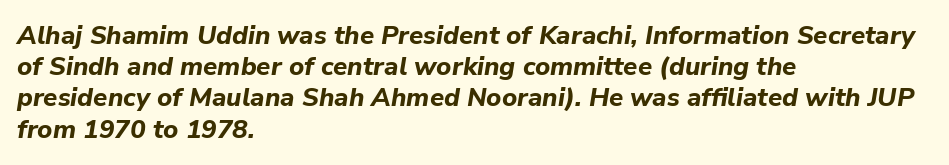
Q: Is the text bold? A: Yes.
Q: Is the text italic (slanted)? A: Yes, it leans right by about 9 degrees.
Q: Is the text underlined? A: No.
Q: How is the paragraph aligned? A: Left-aligned.
Q: Is the spacing between letters normal or unusually wide? A: Normal.
